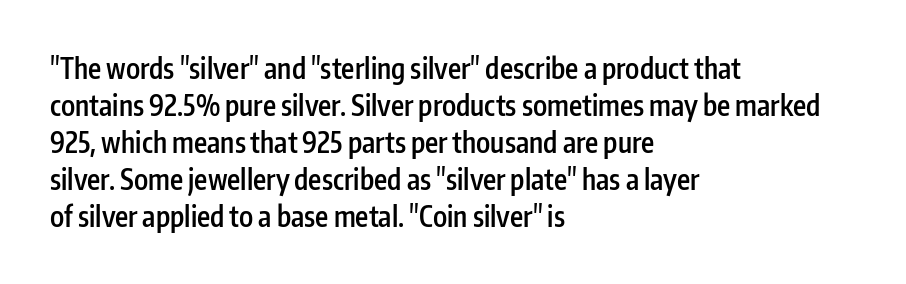
{"serif": "no", "italic": "no", "bold": "semi", "weight": "semibold", "width": "condensed", "stroke_contrast": "low", "x_height": "medium", "monospaced": "no", "underline": "no", "align": "left", "line_spacing": "normal", "line_spacing_ratio": 1.32, "letter_spacing": "normal", "letter_spacing_em": 0.0, "glyph_px": 28}
